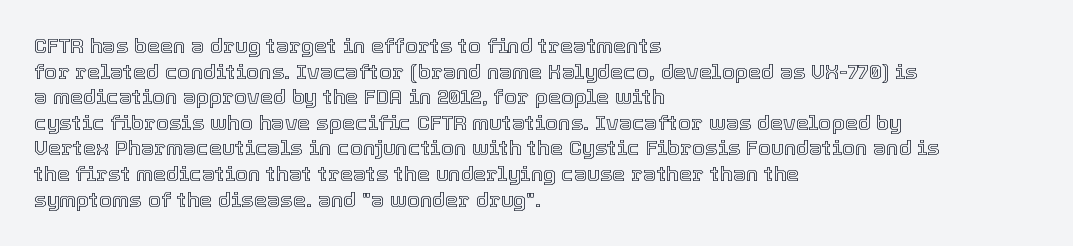
Line beginnings align vertically; line endings do not. Posture: vertical. A typesetter would call this zero additional tracking. The baseline area is clear.
